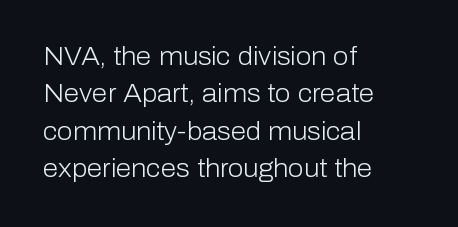
{"italic": "no", "bold": "no", "underline": "no", "align": "left", "line_spacing": "normal", "line_spacing_ratio": 1.5, "letter_spacing": "normal", "letter_spacing_em": 0.0, "glyph_px": 25}
